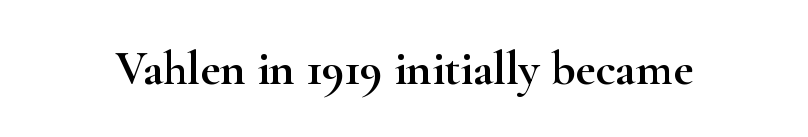
Q: Is the text italic (slanted)? A: No, it is upright.
Q: Is the typeface a serif or a sans-serif typeface? A: Serif.
Q: Is the text underlined? A: No.
Q: Is the spacing between letters normal or unusually wide? A: Normal.
Q: Width (condensed, normal, or wide)? A: Wide.
Q: Stroke contrast? A: High.
Q: x-height? A: Small.
Q: Monospaced? A: No.
